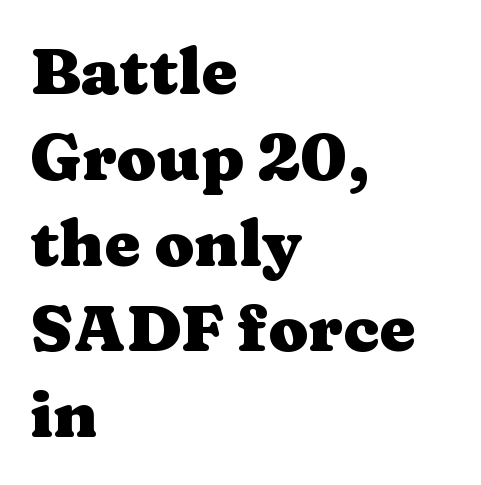
{"serif": "yes", "italic": "no", "bold": "yes", "weight": "heavy", "width": "wide", "stroke_contrast": "medium", "x_height": "medium", "monospaced": "no", "underline": "no", "align": "left", "line_spacing": "normal", "line_spacing_ratio": 1.32, "letter_spacing": "normal", "letter_spacing_em": 0.0, "glyph_px": 65}
